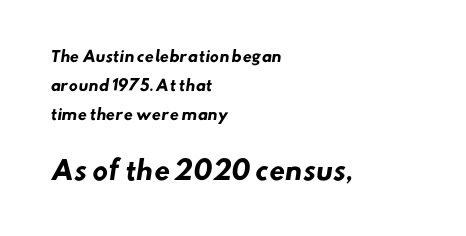
{"bold": "yes", "underline": "no", "align": "left", "line_spacing": "loose", "line_spacing_ratio": 1.95, "letter_spacing": "normal", "letter_spacing_em": 0.0, "larger_block": "second", "size_ratio": 1.73, "glyph_px": 26}
